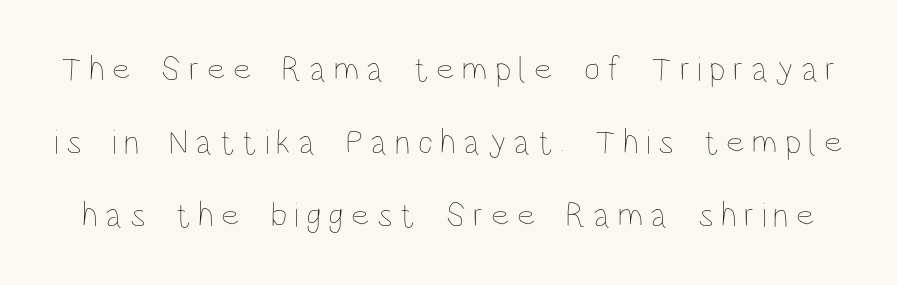
Q: Is the text bold? A: No.
Q: Is the text italic (slanted)? A: No, it is upright.
Q: Is the text underlined? A: No.
Q: Is the spacing between letters normal or unusually wide? A: Unusually wide.
Q: Is the spacing between lines tight, normal or loose? A: Loose.
Q: Width (condensed, normal, or wide)? A: Condensed.
Q: Stroke contrast? A: Low.
Q: x-height? A: Large.
Q: Monospaced? A: No.
